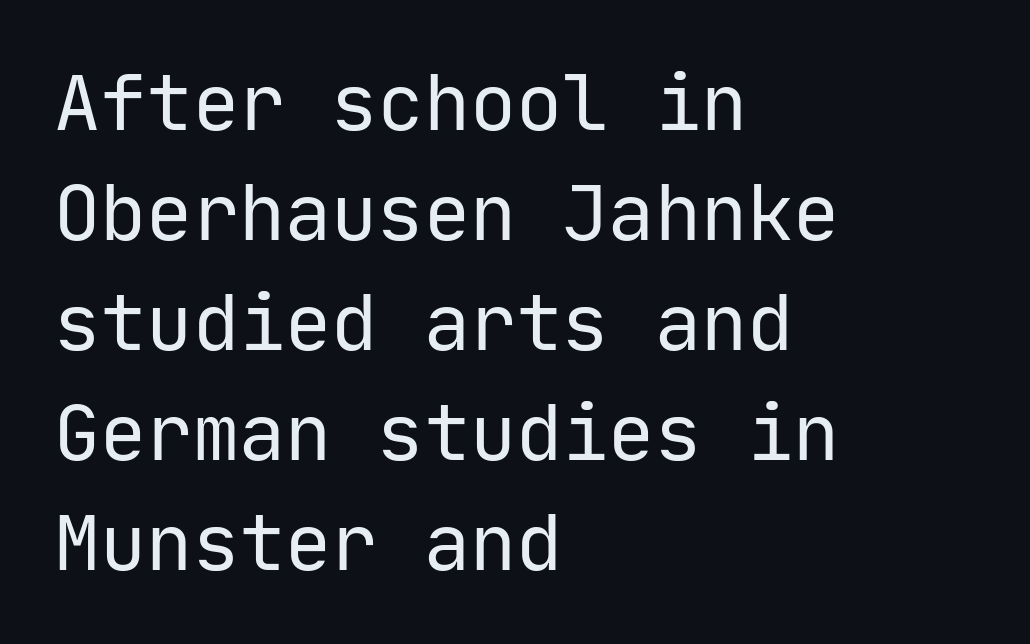
Nobody drew a line under any word here. Do the characters align in a grid? Yes, the font is monospaced. The weight would be labelled regular, book, light, or lighter still. This rendering employs a face without finishing strokes, i.e., a sans-serif. Line beginnings align vertically; line endings do not.
